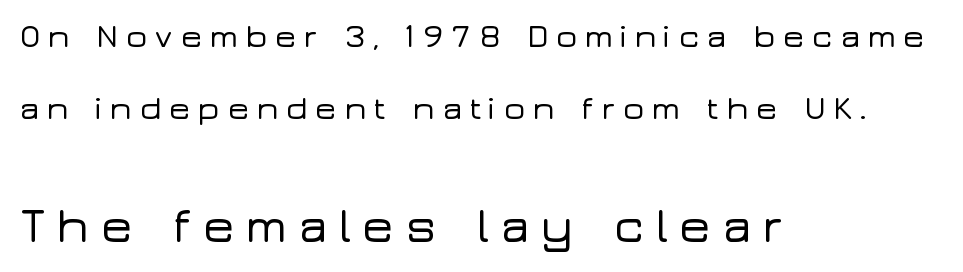
The image shows 49 px wide sans-serif type, upright; set left-aligned, loose line spacing (2.17x), unusually wide letter spacing (+0.2 em), not underlined; the second (bottom) block is 1.48x larger; low stroke contrast and a medium x-height.
